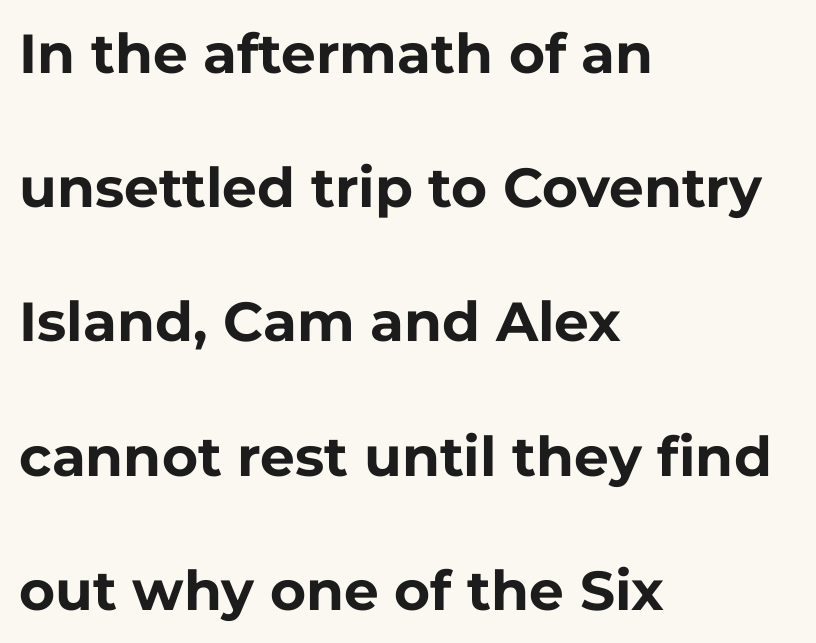
{"serif": "no", "italic": "no", "bold": "yes", "weight": "bold", "width": "normal", "stroke_contrast": "low", "x_height": "medium", "monospaced": "no", "underline": "no", "align": "left", "line_spacing": "loose", "line_spacing_ratio": 2.44, "letter_spacing": "normal", "letter_spacing_em": 0.0, "glyph_px": 55}
